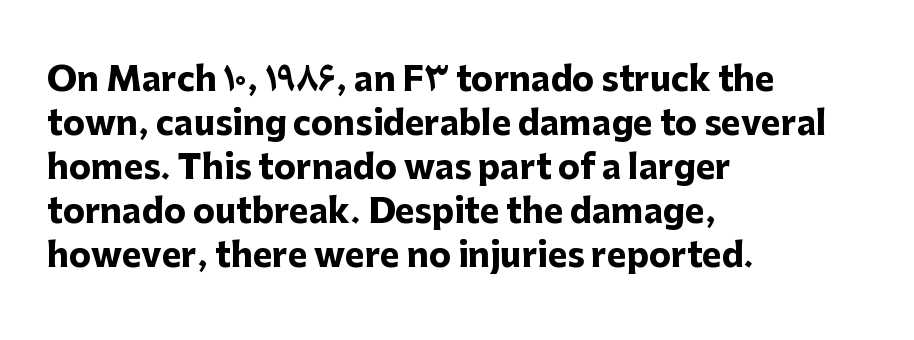
{"serif": "no", "italic": "no", "bold": "yes", "weight": "heavy", "width": "normal", "stroke_contrast": "low", "x_height": "medium", "monospaced": "no", "underline": "no", "align": "left", "line_spacing": "normal", "line_spacing_ratio": 1.33, "letter_spacing": "normal", "letter_spacing_em": 0.0, "glyph_px": 33}
